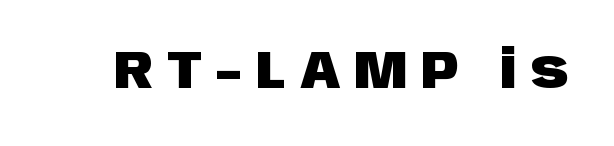
The image shows 54 px heavy sans-serif type, upright; set unusually wide letter spacing (+0.24 em), not underlined; low stroke contrast and a large x-height.
